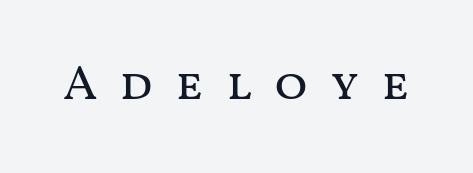
The letters stand upright; this is a roman face. The tracking jumps out immediately: characters are airy and widely separated. Is this a fixed-width face? No — the glyphs have proportional, varying widths. Think standard paragraph weight, or any step lighter than that. Bare-footed words on every line.
